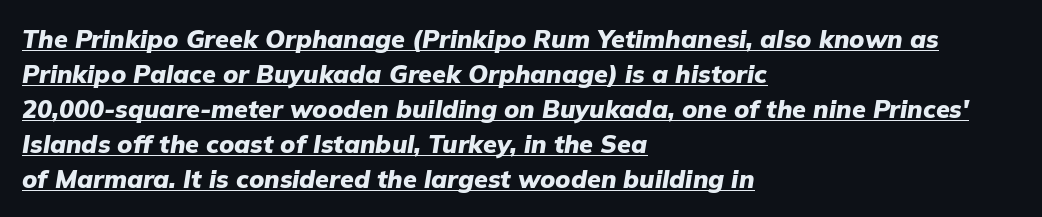
The face used here appears with an underline applied. Does the lettering tilt? It does — this is italic. Words appear dense and cohesive because spacing is normal. The lines are quadded left. This sample keeps an unexceptional amount of space between lines.
